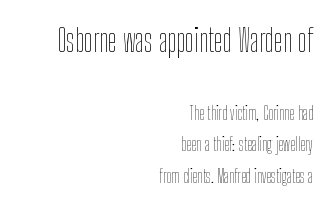
Q: Is the text bold? A: No.
Q: Is the text italic (slanted)? A: No, it is upright.
Q: Is the text underlined? A: No.
Q: How is the paragraph aligned? A: Right-aligned.
Q: Is the spacing between letters normal or unusually wide? A: Normal.
Q: Which block of text is set in a larger size, the first (top) or the second (bottom)? A: The first (top) one.
Q: Width (condensed, normal, or wide)? A: Condensed.
Q: Stroke contrast? A: Low.
Q: x-height? A: Medium.
Q: Monospaced? A: No.
